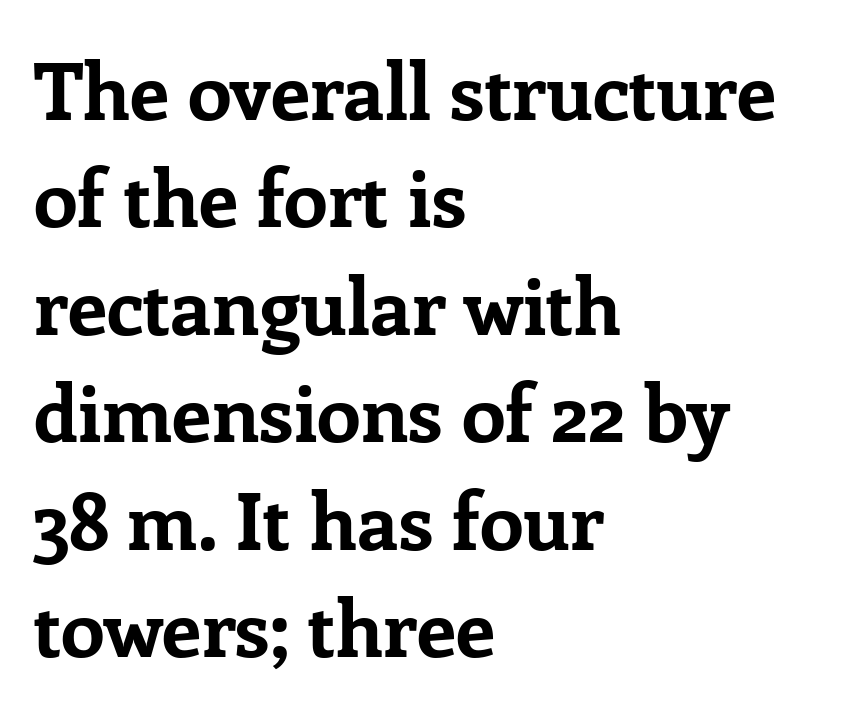
{"serif": "yes", "italic": "no", "bold": "yes", "weight": "bold", "width": "normal", "stroke_contrast": "low", "x_height": "medium", "monospaced": "no", "underline": "no", "align": "left", "line_spacing": "normal", "line_spacing_ratio": 1.36, "letter_spacing": "normal", "letter_spacing_em": 0.0, "glyph_px": 79}
